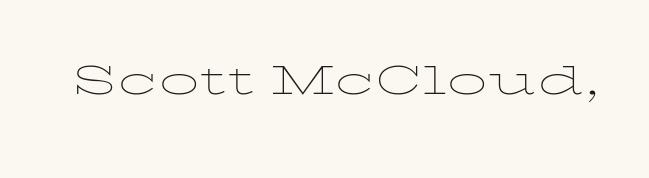
Style check: upright. Only glyphs here, with clear space below each row. Counters stay open thanks to moderate or lighter strokes. This sample has the flowing, uneven cadence of proportional lettering. A typesetter would call this zero additional tracking.
